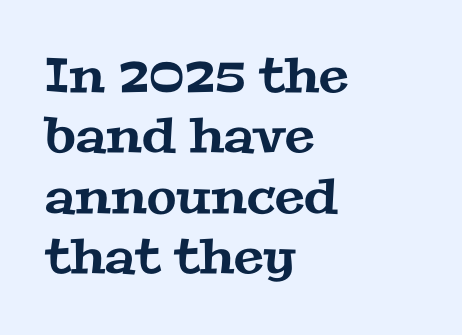
Do the characters align in a grid? No, the font is proportional. The rendering keeps characters at their native spacing. Check the space under the baseline: it is left empty. The rows are spaced the way most documents space them.
